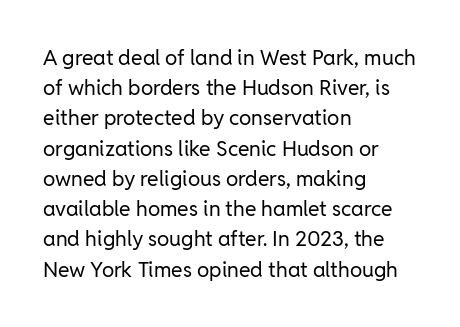
Regarding leading, the lines here are spaced in the standard way. Underline: absent. A classic flush-left, rag-right setting is used for this passage. Every character sits straight up, as roman type does.
